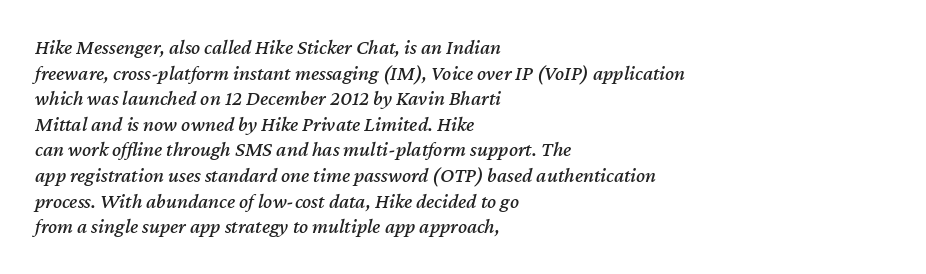
Each row of text sits above clean, open space. Notice how the passage keeps a crisp vertical edge on the left only. Looking at the ascenders, they clearly lean. Look at the tracking — it's just the regular setting, nothing added.
